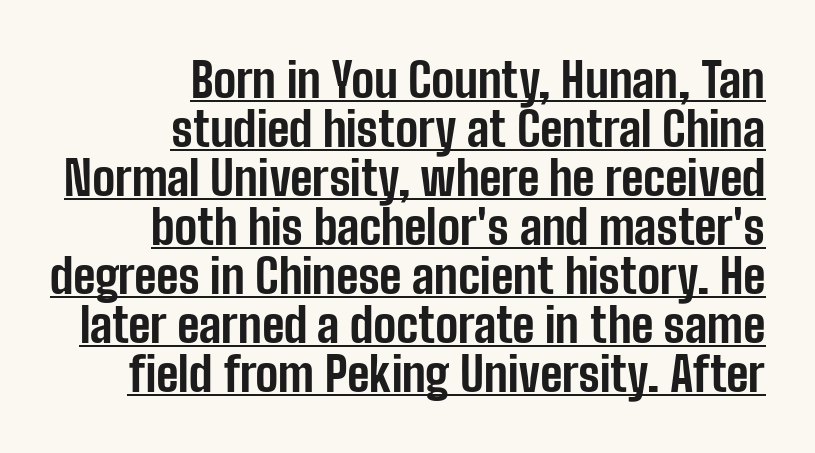
The image shows 48 px bold, condensed sans-serif type, upright; set right-aligned, tight line spacing (1.02x), normal letter spacing, underlined; low stroke contrast and a medium x-height.
